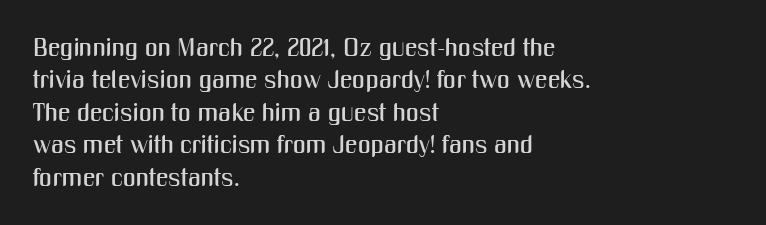
{"italic": "no", "underline": "no", "align": "left", "line_spacing": "normal", "line_spacing_ratio": 1.3, "letter_spacing": "normal", "letter_spacing_em": 0.0, "glyph_px": 25}
